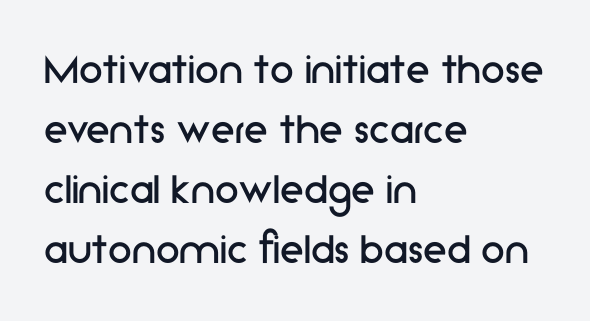
Proportional: the letters do not fall into vertical columns. This sample uses plain, unmodified letter spacing. The block of text has a typical density, with ordinary space between rows. This is sans-serif lettering, the kind often seen on screens and signage. Is there any slant? The stems are plumb. Lines of text with bare space underneath.
